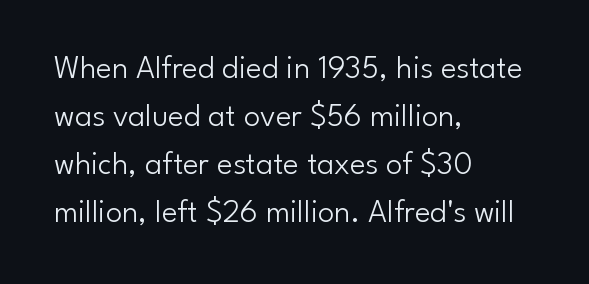
Q: Is the text bold? A: No.
Q: Is the text italic (slanted)? A: No, it is upright.
Q: Is the typeface a serif or a sans-serif typeface? A: Sans-serif.
Q: Is the text underlined? A: No.
Q: How is the paragraph aligned? A: Left-aligned.
Q: Is the spacing between letters normal or unusually wide? A: Normal.
Q: Is the spacing between lines tight, normal or loose? A: Normal.
Q: Width (condensed, normal, or wide)? A: Normal.
Q: Stroke contrast? A: Low.
Q: x-height? A: Small.
Q: Monospaced? A: No.
